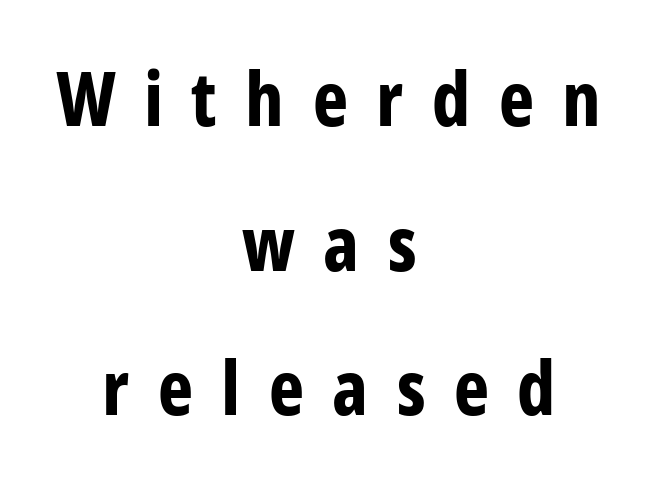
{"serif": "no", "italic": "no", "bold": "yes", "weight": "bold", "width": "condensed", "stroke_contrast": "low", "x_height": "large", "monospaced": "no", "underline": "no", "align": "center", "line_spacing": "loose", "line_spacing_ratio": 1.93, "letter_spacing": "wide", "letter_spacing_em": 0.38, "glyph_px": 75}
